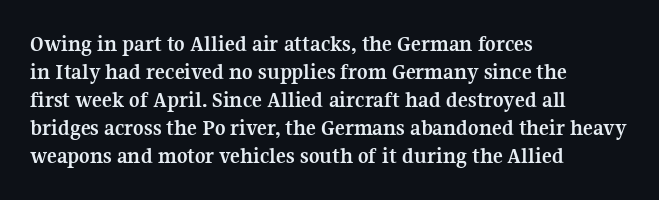
{"italic": "no", "bold": "yes", "underline": "no", "align": "left", "line_spacing_ratio": 1.22, "letter_spacing": "normal", "letter_spacing_em": 0.0, "glyph_px": 23}
